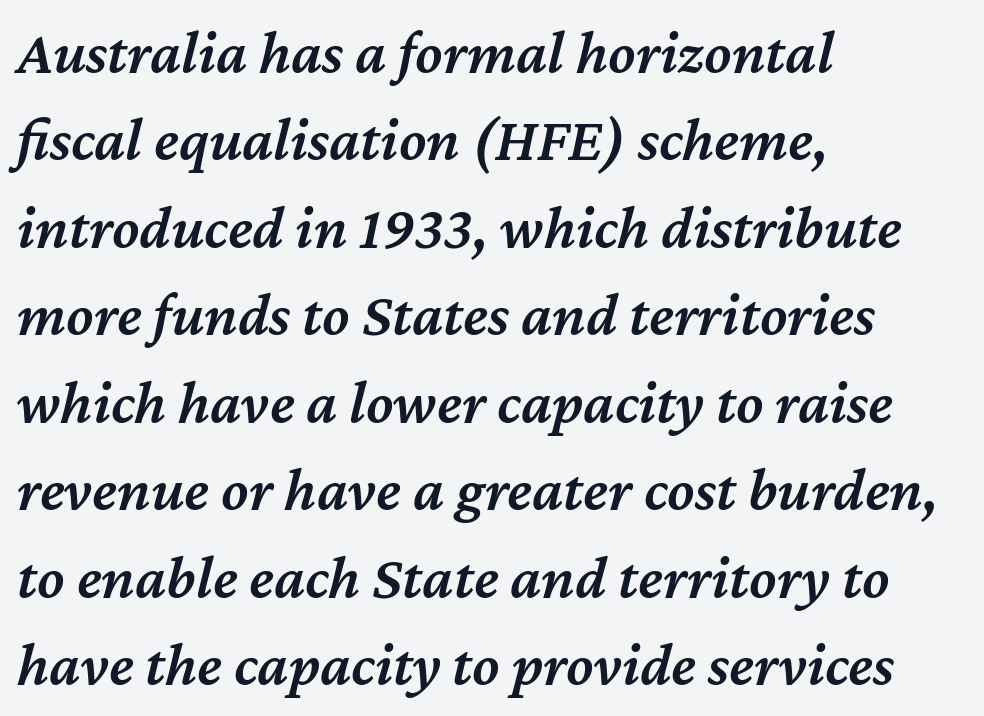
Q: Is the text bold? A: Semi-bold.
Q: Is the text italic (slanted)? A: Yes, it leans right by about 12 degrees.
Q: Is the text underlined? A: No.
Q: How is the paragraph aligned? A: Left-aligned.
Q: Is the spacing between letters normal or unusually wide? A: Normal.
Q: Is the spacing between lines tight, normal or loose? A: Normal.
Q: Width (condensed, normal, or wide)? A: Normal.
Q: Stroke contrast? A: Medium.
Q: x-height? A: Medium.
Q: Monospaced? A: No.
